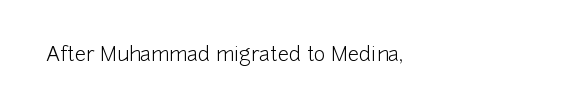
Q: Is the text bold? A: No.
Q: Is the text italic (slanted)? A: No, it is upright.
Q: Is the text underlined? A: No.
Q: Is the spacing between letters normal or unusually wide? A: Normal.
